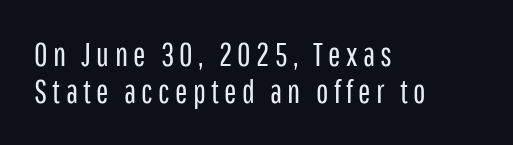
Layout note: lines flush left. The space between consecutive lines is stingy. Does the lettering tilt? It doesn't — this is upright. Observe the absence of serifs on each vertical stroke in this sample.
